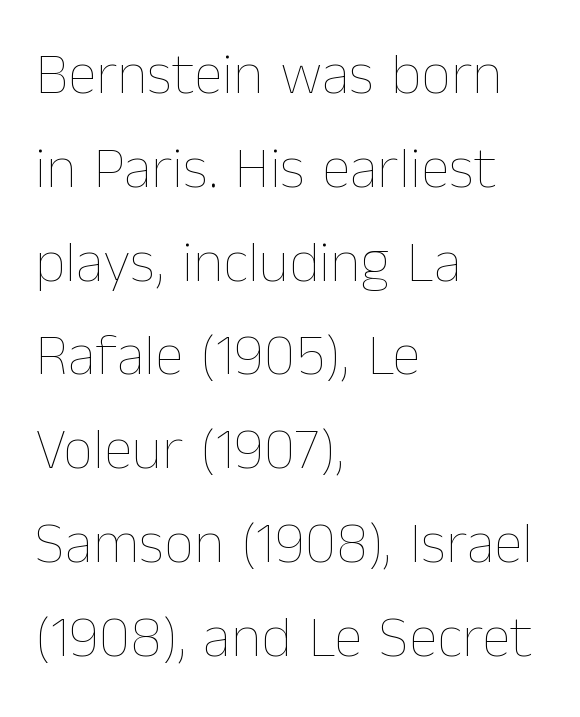
{"italic": "no", "bold": "no", "weight": "thin", "width": "normal", "stroke_contrast": "low", "x_height": "medium", "monospaced": "no", "underline": "no", "align": "left", "line_spacing": "normal", "line_spacing_ratio": 1.59, "letter_spacing": "normal", "letter_spacing_em": 0.0, "glyph_px": 59}
